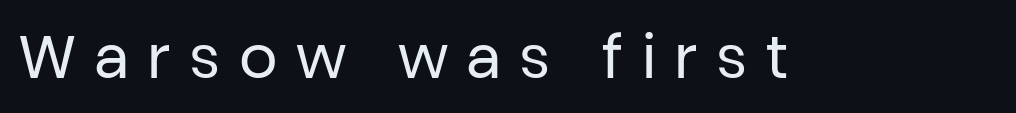
{"serif": "no", "italic": "no", "bold": "no", "weight": "regular", "width": "normal", "stroke_contrast": "low", "x_height": "medium", "monospaced": "no", "underline": "no", "letter_spacing": "wide", "letter_spacing_em": 0.31, "glyph_px": 60}
